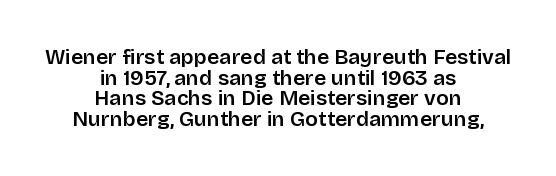
The image shows 21 px text type, upright; set centered, tight line spacing (0.98x), normal letter spacing, not underlined.
